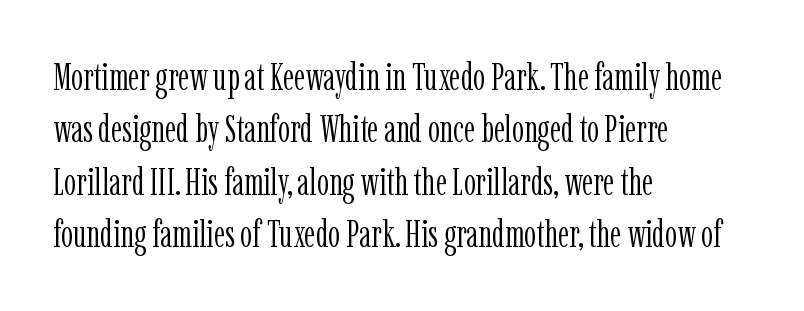
Q: Is the text bold? A: No.
Q: Is the text italic (slanted)? A: No, it is upright.
Q: Is the typeface a serif or a sans-serif typeface? A: Serif.
Q: Is the text underlined? A: No.
Q: How is the paragraph aligned? A: Left-aligned.
Q: Is the spacing between letters normal or unusually wide? A: Normal.
Q: Is the spacing between lines tight, normal or loose? A: Normal.
Q: Width (condensed, normal, or wide)? A: Condensed.
Q: Stroke contrast? A: Low.
Q: x-height? A: Medium.
Q: Monospaced? A: No.
